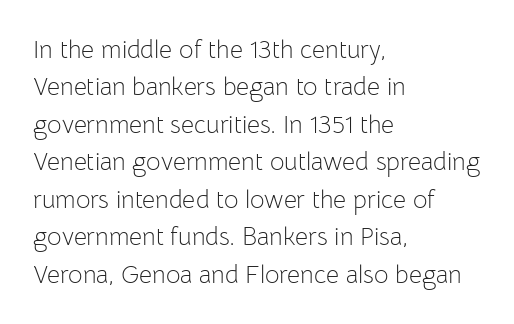
{"italic": "no", "bold": "no", "underline": "no", "align": "left", "line_spacing": "normal", "line_spacing_ratio": 1.5, "letter_spacing": "normal", "letter_spacing_em": 0.0, "glyph_px": 25}
